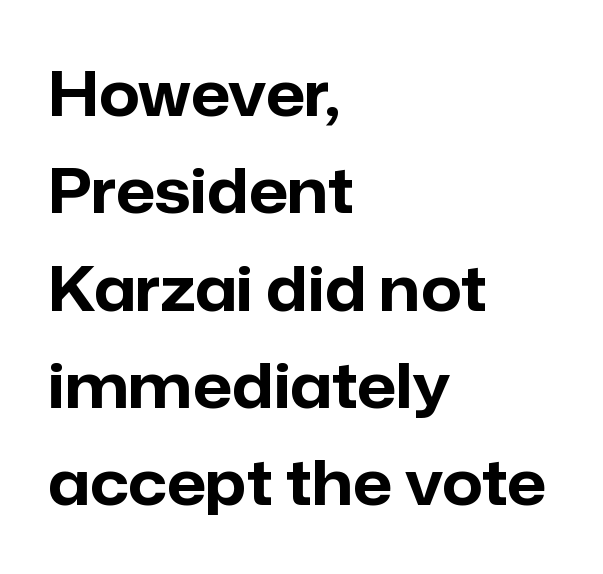
Q: Is the text bold? A: Yes.
Q: Is the text italic (slanted)? A: No, it is upright.
Q: Is the typeface a serif or a sans-serif typeface? A: Sans-serif.
Q: Is the text underlined? A: No.
Q: How is the paragraph aligned? A: Left-aligned.
Q: Is the spacing between letters normal or unusually wide? A: Normal.
Q: Is the spacing between lines tight, normal or loose? A: Normal.
Q: Width (condensed, normal, or wide)? A: Normal.
Q: Stroke contrast? A: Low.
Q: x-height? A: Medium.
Q: Monospaced? A: No.
